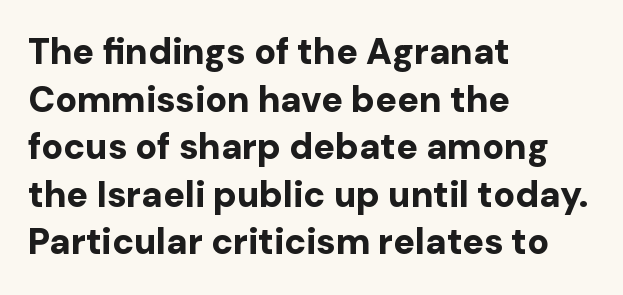
{"serif": "no", "italic": "no", "bold": "yes", "weight": "bold", "width": "normal", "stroke_contrast": "low", "x_height": "medium", "monospaced": "no", "underline": "no", "align": "left", "line_spacing": "normal", "line_spacing_ratio": 1.32, "letter_spacing": "normal", "letter_spacing_em": 0.0, "glyph_px": 36}
